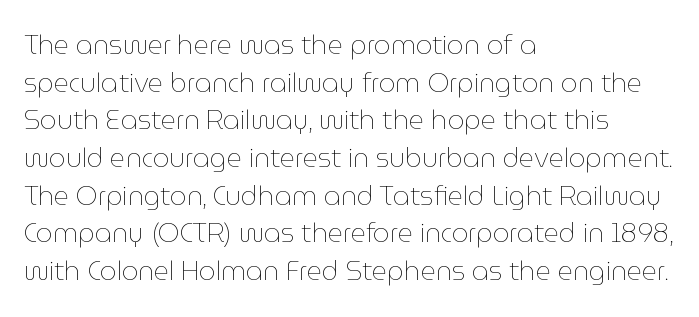
Q: Is the text bold? A: No.
Q: Is the text italic (slanted)? A: No, it is upright.
Q: Is the text underlined? A: No.
Q: How is the paragraph aligned? A: Left-aligned.
Q: Is the spacing between letters normal or unusually wide? A: Normal.
Q: Is the spacing between lines tight, normal or loose? A: Normal.
